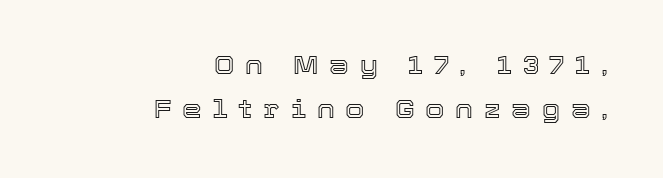
The image shows 25 px text type, upright; set right-aligned, line spacing 1.76x, unusually wide letter spacing (+0.43 em), not underlined.
